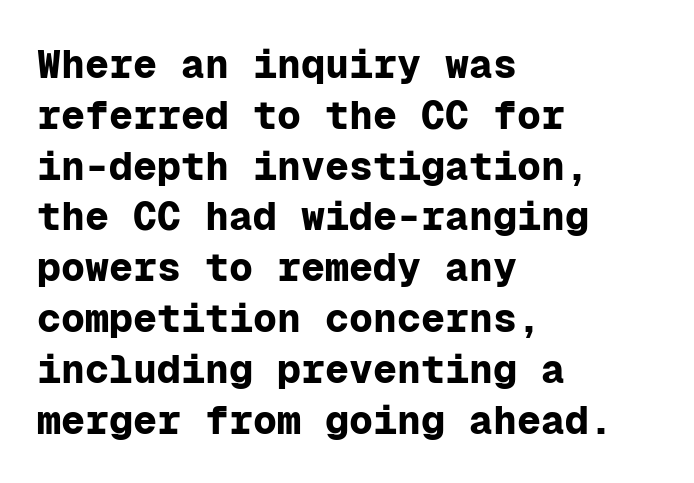
Each glyph is drawn with heavy, bold strokes. Vertical spacing — default. Each letter, wide or thin by design, is forced into the same width here. Left-aligned paragraph, ragged on the right.
